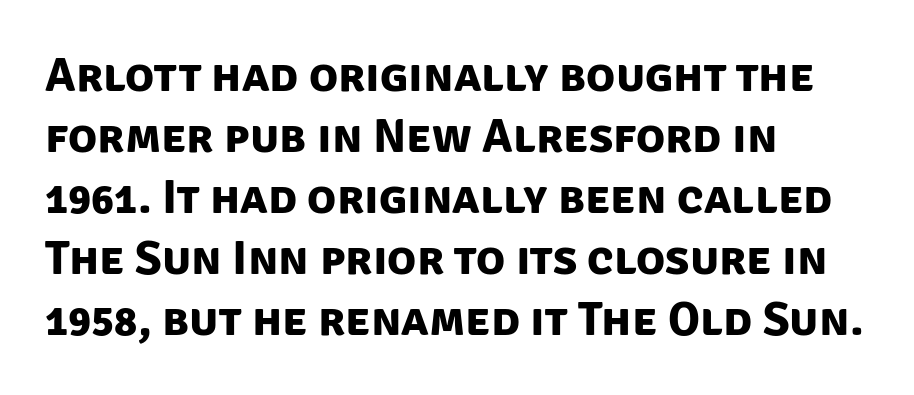
{"serif": "no", "bold": "yes", "weight": "bold", "width": "normal", "stroke_contrast": "low", "x_height": "large", "monospaced": "no", "underline": "no", "align": "left", "line_spacing": "normal", "line_spacing_ratio": 1.27, "letter_spacing": "normal", "letter_spacing_em": 0.0, "glyph_px": 48}
